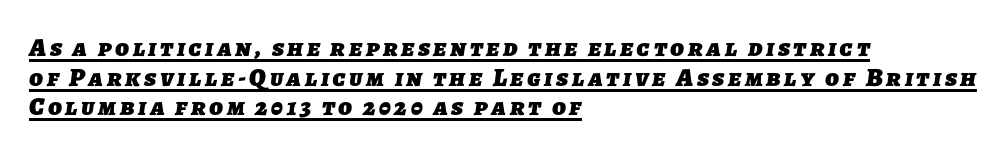
The image shows 26 px bold type; set left-aligned, tight line spacing (1.14x), underlined.
